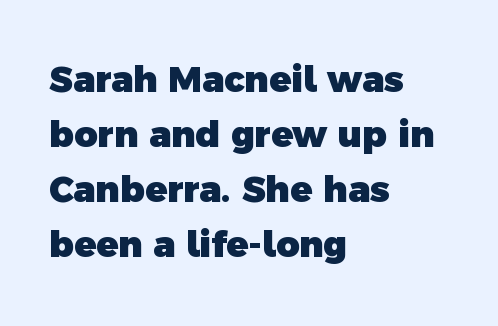
The image shows 36 px heavy sans-serif type; set left-aligned, normal line spacing (1.53x), normal letter spacing, not underlined; a medium x-height.
